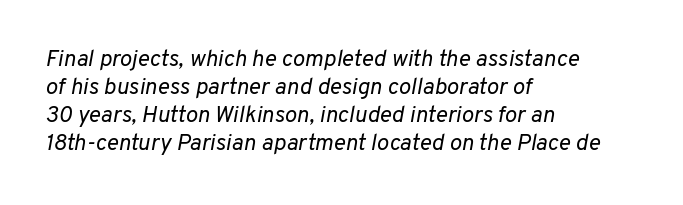
The image shows 23 px text type, italic (leaning right); set left-aligned, line spacing 1.22x, normal letter spacing, not underlined.
